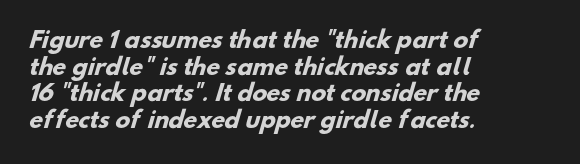
Q: Is the text bold? A: Yes.
Q: Is the text underlined? A: No.
Q: How is the paragraph aligned? A: Left-aligned.
Q: Is the spacing between letters normal or unusually wide? A: Normal.
